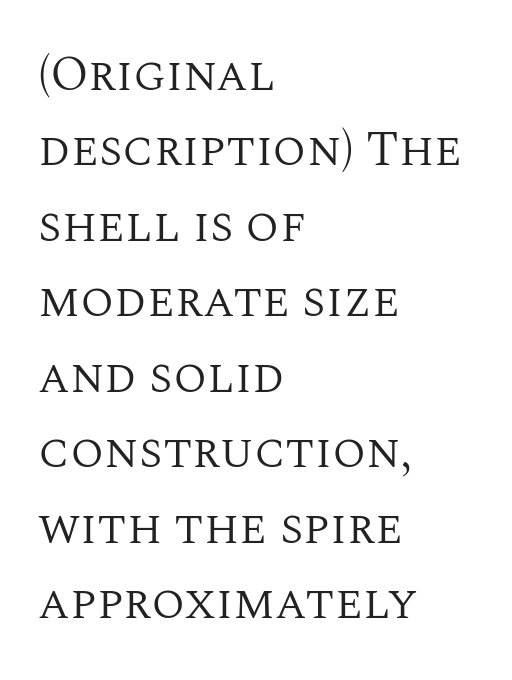
The image shows 49 px regular-weight serif type, upright; set left-aligned, normal line spacing (1.54x), normal letter spacing, not underlined; medium stroke contrast and a large x-height.
